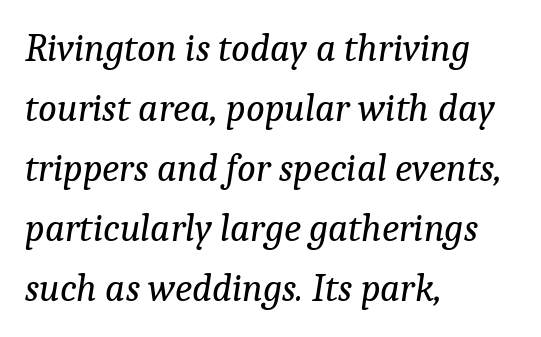
The image shows 39 px regular-weight serif type, italic (leaning right); set left-aligned, normal line spacing (1.54x), normal letter spacing, not underlined; low stroke contrast and a medium x-height.
